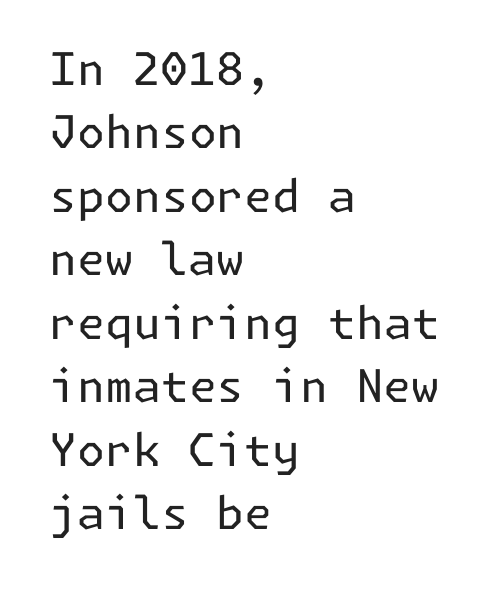
The image shows 45 px regular-weight sans-serif type, upright; set left-aligned, normal line spacing (1.41x), normal letter spacing, not underlined; low stroke contrast and a medium x-height.
